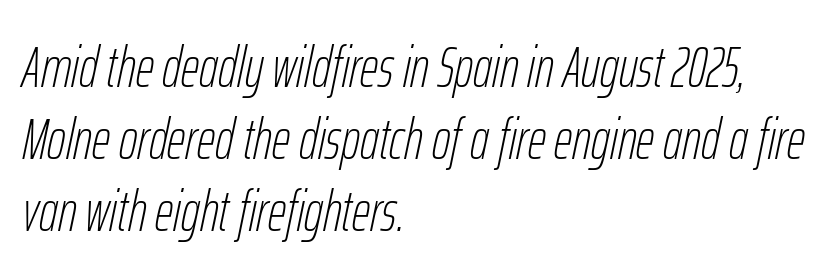
Q: Is the text bold? A: No.
Q: Is the text italic (slanted)? A: Yes, it leans right by about 12 degrees.
Q: Is the text underlined? A: No.
Q: How is the paragraph aligned? A: Left-aligned.
Q: Is the spacing between letters normal or unusually wide? A: Normal.
Q: Is the spacing between lines tight, normal or loose? A: Normal.
Q: Width (condensed, normal, or wide)? A: Condensed.
Q: Stroke contrast? A: Low.
Q: x-height? A: Medium.
Q: Monospaced? A: No.
